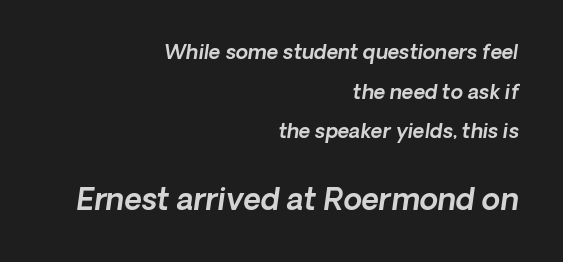
Q: Is the typeface a serif or a sans-serif typeface? A: Sans-serif.
Q: Is the text underlined? A: No.
Q: How is the paragraph aligned? A: Right-aligned.
Q: Is the spacing between letters normal or unusually wide? A: Normal.
Q: Is the spacing between lines tight, normal or loose? A: Loose.
Q: Which block of text is set in a larger size, the first (top) or the second (bottom)? A: The second (bottom) one.
Q: Width (condensed, normal, or wide)? A: Normal.
Q: x-height? A: Medium.
Q: Monospaced? A: No.
